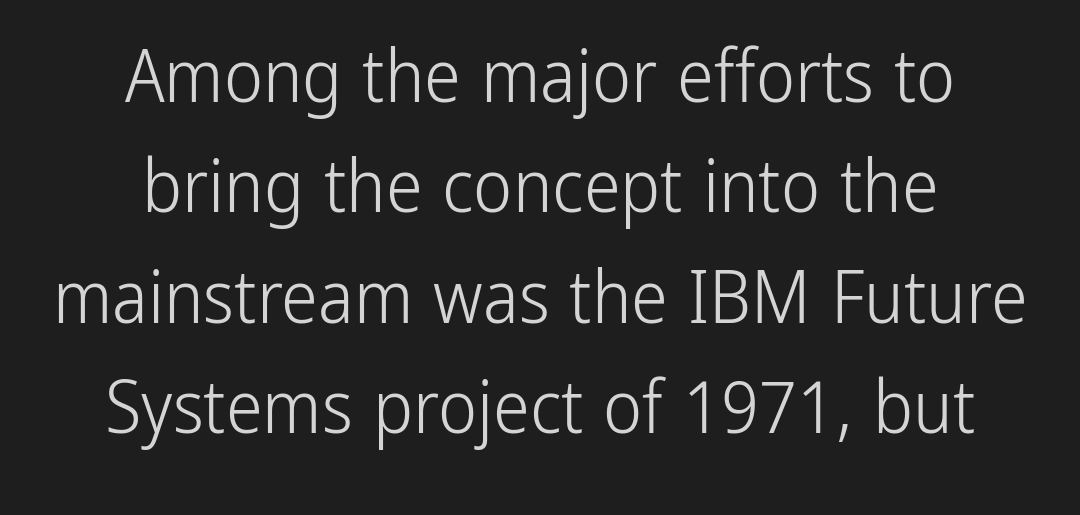
Q: Is the text bold? A: No.
Q: Is the text italic (slanted)? A: No, it is upright.
Q: Is the typeface a serif or a sans-serif typeface? A: Sans-serif.
Q: Is the text underlined? A: No.
Q: How is the paragraph aligned? A: Centered.
Q: Is the spacing between letters normal or unusually wide? A: Normal.
Q: Is the spacing between lines tight, normal or loose? A: Normal.
Q: Width (condensed, normal, or wide)? A: Condensed.
Q: Stroke contrast? A: Low.
Q: x-height? A: Medium.
Q: Monospaced? A: No.
